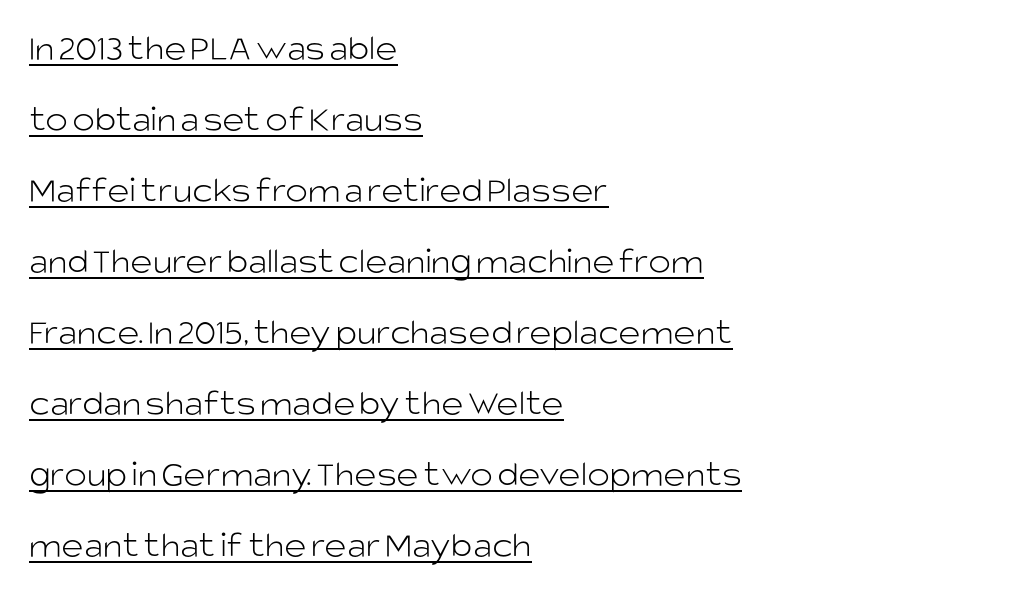
The image shows 38 px light sans-serif type, upright; set left-aligned, line spacing 1.87x, normal letter spacing, underlined; low stroke contrast and a large x-height.
